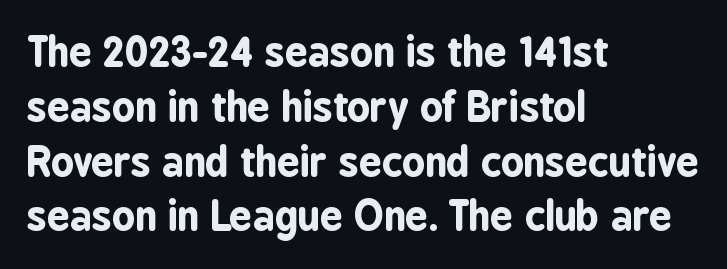
The area under the type is left untouched. The designer left line spacing at the default. Look at the bottom of the vertical strokes: they stop flat, with no serifs. Caption: bold face, heavy strokes. The rendering uses natural spacing where letterforms have individual widths. You could call the tracking neutral — neither tight nor loose.
